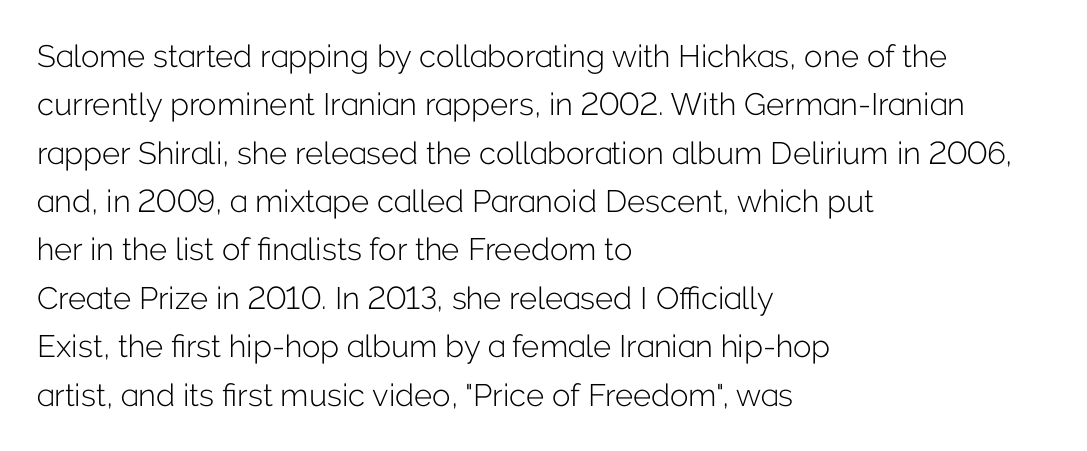
Q: Is the text bold? A: No.
Q: Is the text italic (slanted)? A: No, it is upright.
Q: Is the typeface a serif or a sans-serif typeface? A: Sans-serif.
Q: Is the text underlined? A: No.
Q: How is the paragraph aligned? A: Left-aligned.
Q: Is the spacing between letters normal or unusually wide? A: Normal.
Q: Is the spacing between lines tight, normal or loose? A: Normal.
Q: Width (condensed, normal, or wide)? A: Normal.
Q: Stroke contrast? A: Low.
Q: x-height? A: Medium.
Q: Monospaced? A: No.
